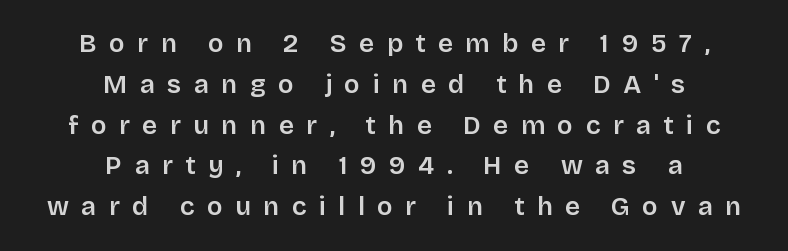
{"italic": "no", "bold": "semi", "underline": "no", "align": "center", "line_spacing": "normal", "line_spacing_ratio": 1.57, "letter_spacing": "wide", "letter_spacing_em": 0.48, "glyph_px": 26}
